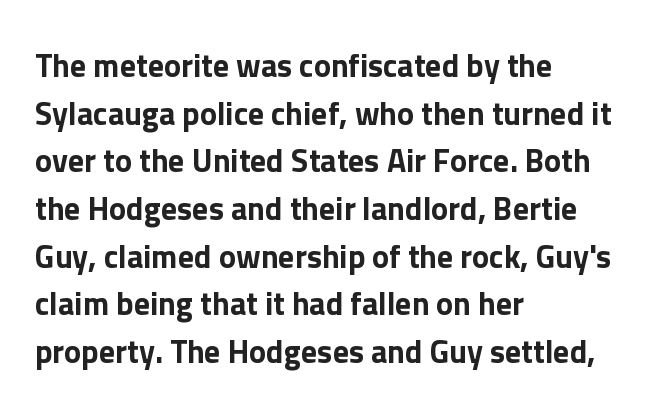
Ascenders rise straight up at ninety degrees. Horizontally, the lines are justified to the leading edge only. Interline gaps are of average width in this sample. Rule under the text: the space is simply empty. Nothing sits at the stroke ends, so this counts as sans-serif.
